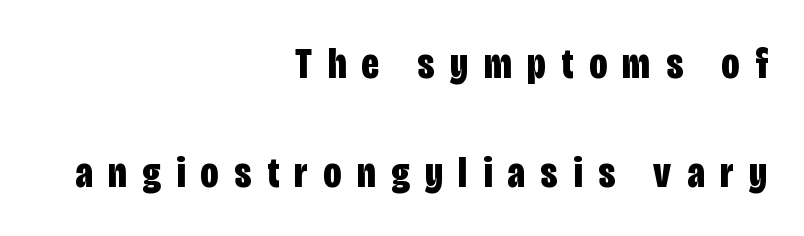
Q: Is the text bold? A: Yes.
Q: Is the text italic (slanted)? A: No, it is upright.
Q: Is the typeface a serif or a sans-serif typeface? A: Sans-serif.
Q: Is the text underlined? A: No.
Q: How is the paragraph aligned? A: Right-aligned.
Q: Is the spacing between letters normal or unusually wide? A: Unusually wide.
Q: Is the spacing between lines tight, normal or loose? A: Loose.
Q: Width (condensed, normal, or wide)? A: Condensed.
Q: Stroke contrast? A: Low.
Q: x-height? A: Large.
Q: Monospaced? A: No.
